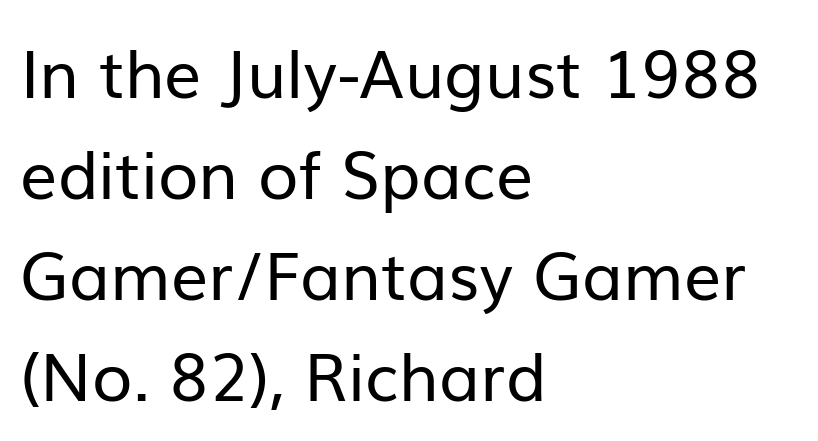
Here the glyphs are tracked normally, forming tight word shapes. These lines were composed using upright roman letters. The line-height multiplier appears to be the usual default. Looks like regular typesetting: each glyph gets only the width it needs. Nothing heavy about these letters — not bold at all. Check the space under the baseline: it is left empty.
